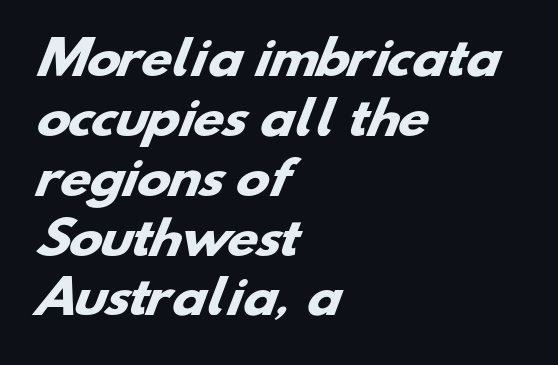
The image shows 45 px heavy, wide sans-serif type; set left-aligned, normal line spacing (1.33x), normal letter spacing, not underlined; low stroke contrast and a small x-height.
